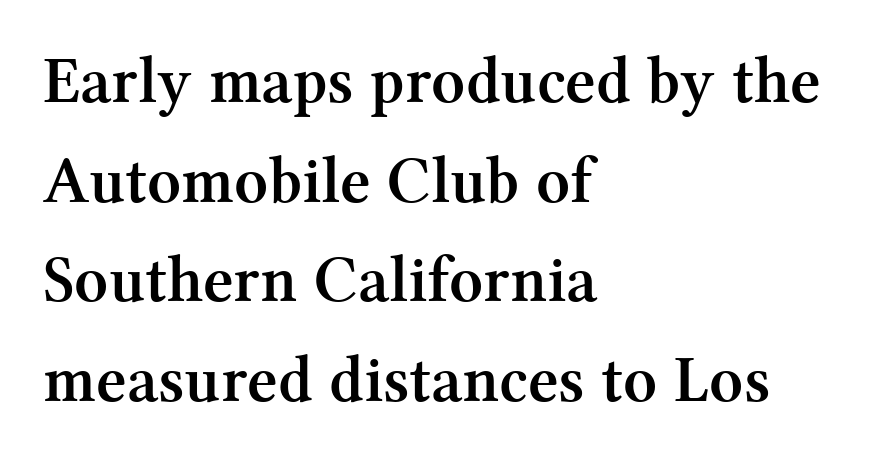
The image shows 66 px semibold serif type, upright; set left-aligned, normal line spacing (1.51x), normal letter spacing, not underlined; medium stroke contrast and a medium x-height.
